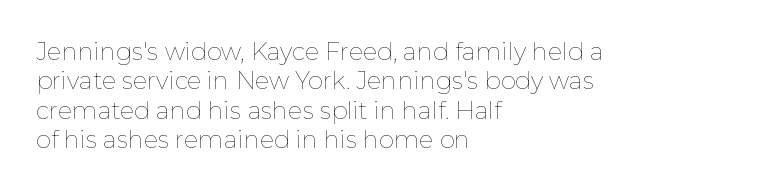
{"italic": "no", "bold": "no", "underline": "no", "align": "left", "line_spacing_ratio": 1.22, "letter_spacing": "normal", "letter_spacing_em": 0.0, "glyph_px": 24}
